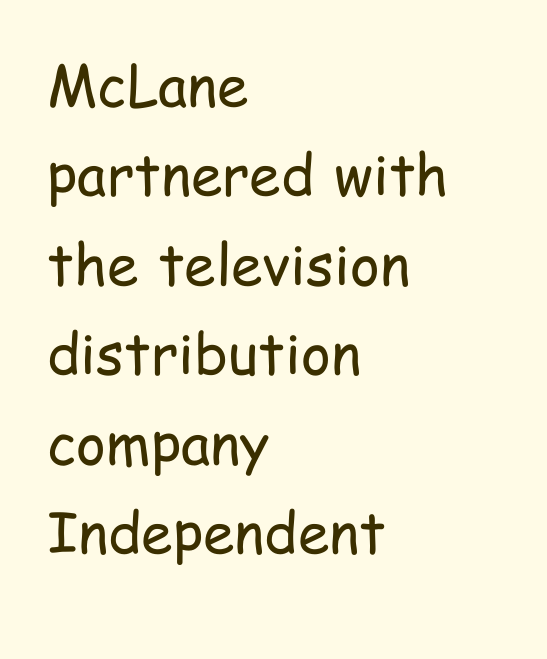
{"serif": "no", "italic": "no", "bold": "no", "weight": "regular", "width": "condensed", "stroke_contrast": "low", "x_height": "medium", "monospaced": "no", "underline": "no", "align": "left", "line_spacing": "normal", "line_spacing_ratio": 1.57, "letter_spacing": "normal", "letter_spacing_em": 0.0, "glyph_px": 57}
